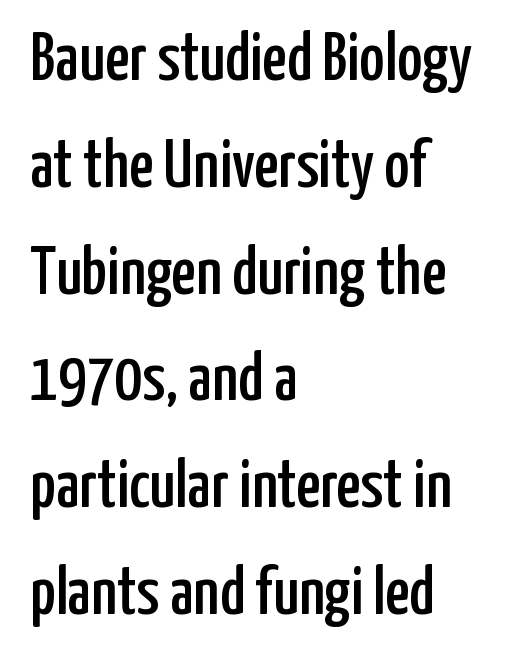
{"serif": "no", "italic": "no", "width": "condensed", "stroke_contrast": "low", "x_height": "medium", "monospaced": "no", "underline": "no", "align": "left", "line_spacing": "normal", "line_spacing_ratio": 1.57, "letter_spacing": "normal", "letter_spacing_em": 0.0, "glyph_px": 68}
